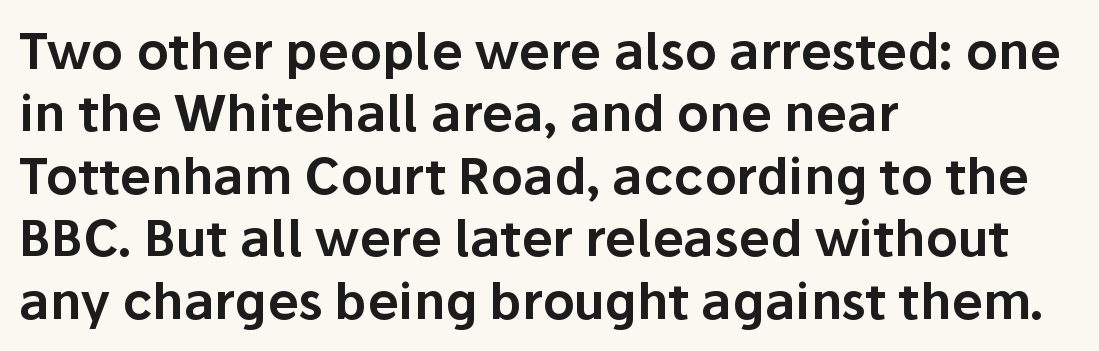
{"serif": "no", "italic": "no", "width": "normal", "stroke_contrast": "low", "x_height": "medium", "monospaced": "no", "underline": "no", "align": "left", "line_spacing": "normal", "line_spacing_ratio": 1.25, "letter_spacing": "normal", "letter_spacing_em": 0.0, "glyph_px": 50}
